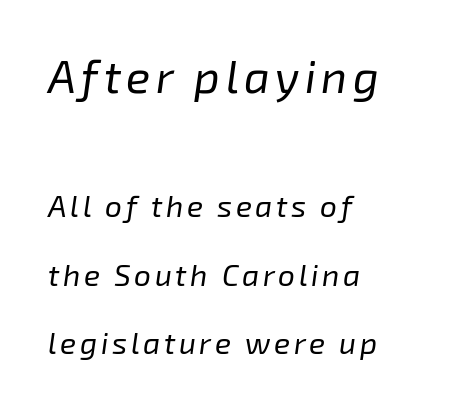
{"italic": "yes", "lean": "right", "slant_degrees": 8, "bold": "no", "weight": "regular", "width": "normal", "stroke_contrast": "low", "x_height": "medium", "monospaced": "no", "underline": "no", "align": "left", "line_spacing": "loose", "line_spacing_ratio": 2.29, "larger_block": "first", "size_ratio": 1.5, "glyph_px": 45}
